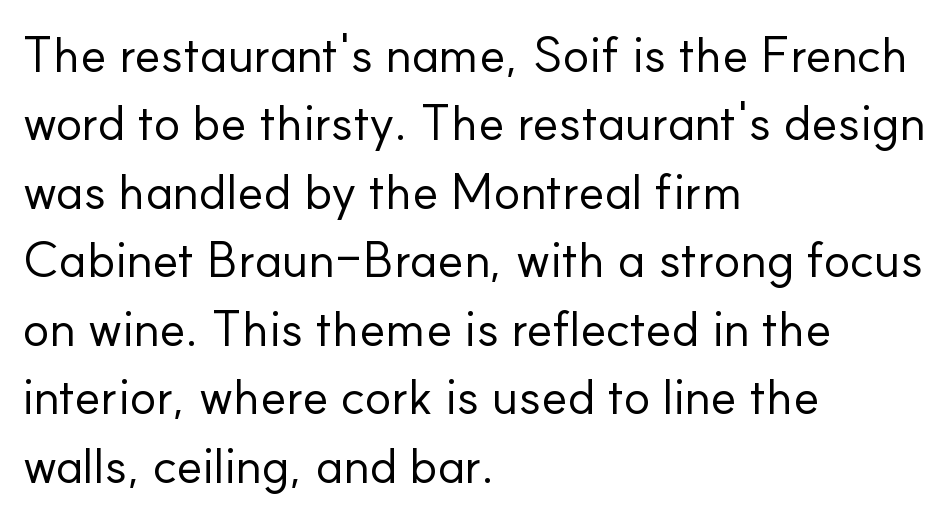
{"serif": "no", "italic": "no", "bold": "no", "weight": "regular", "width": "normal", "stroke_contrast": "low", "x_height": "small", "monospaced": "no", "underline": "no", "align": "left", "line_spacing": "normal", "line_spacing_ratio": 1.37, "letter_spacing": "normal", "letter_spacing_em": 0.0, "glyph_px": 50}
